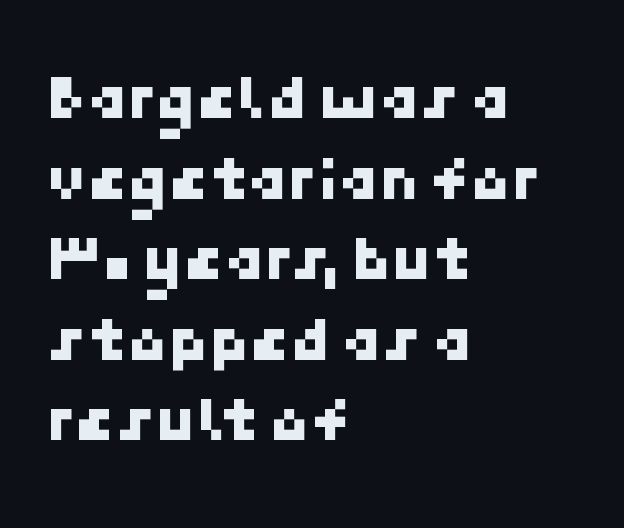
Q: Is the typeface a serif or a sans-serif typeface? A: Sans-serif.
Q: Is the text underlined? A: No.
Q: How is the paragraph aligned? A: Left-aligned.
Q: Is the spacing between letters normal or unusually wide? A: Normal.
Q: Width (condensed, normal, or wide)? A: Normal.
Q: Stroke contrast? A: Low.
Q: x-height? A: Medium.
